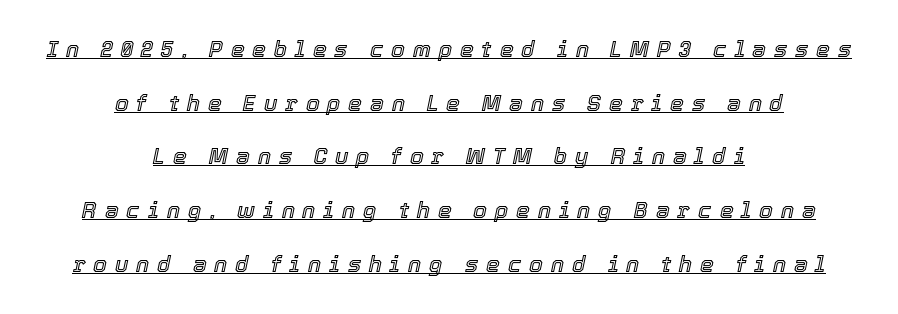
The space between consecutive lines is lavish. The typesetter chose a symmetrical, centered arrangement here. A typesetter would mark this as italic. Compared with undecorated copy, this sample adds a rule below the words. Words appear elongated and porous because spacing is wide.
